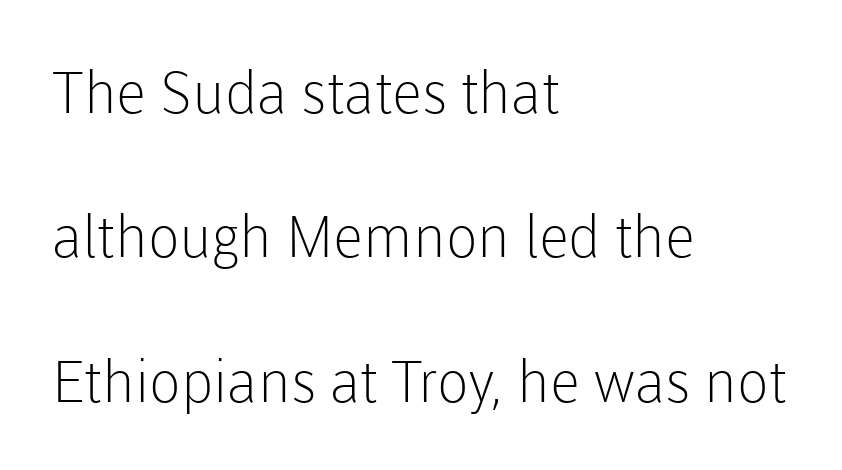
It's the straight-up-and-down kind of type. Varying glyph widths throughout — classic text-font behaviour. The typesetter chose a ragged-right arrangement here. Stroke thickness stays within the range of a standard reading face or lighter. The vertical gap from one line to the next is large.
